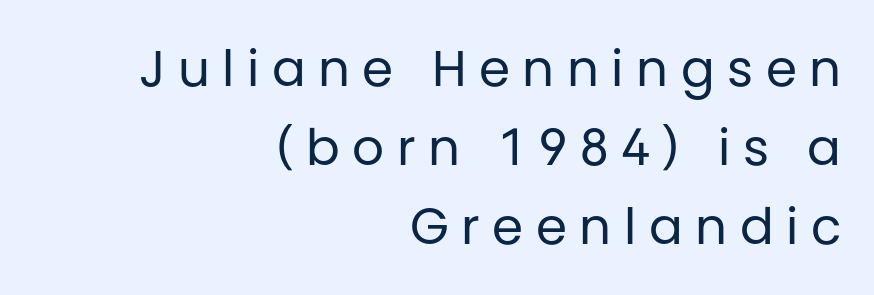
The image shows 50 px regular-weight sans-serif type, upright; set right-aligned, normal line spacing (1.58x), unusually wide letter spacing (+0.25 em), not underlined; low stroke contrast and a large x-height.
